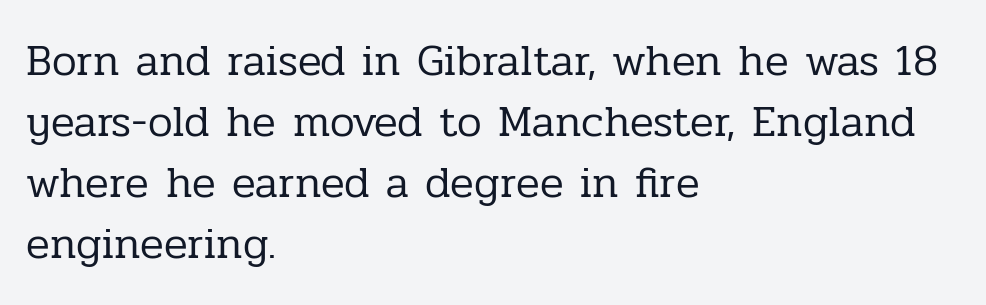
Q: Is the text bold? A: No.
Q: Is the text italic (slanted)? A: No, it is upright.
Q: Is the typeface a serif or a sans-serif typeface? A: Serif.
Q: Is the text underlined? A: No.
Q: How is the paragraph aligned? A: Left-aligned.
Q: Is the spacing between letters normal or unusually wide? A: Normal.
Q: Is the spacing between lines tight, normal or loose? A: Normal.
Q: Width (condensed, normal, or wide)? A: Normal.
Q: Stroke contrast? A: Low.
Q: x-height? A: Medium.
Q: Monospaced? A: No.
